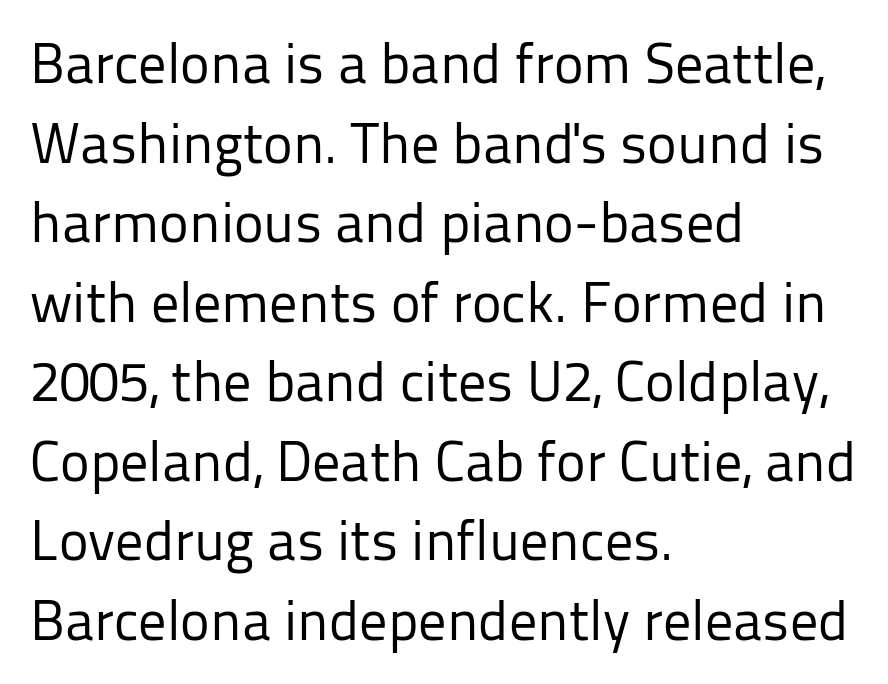
Q: Is the text bold? A: No.
Q: Is the text italic (slanted)? A: No, it is upright.
Q: Is the typeface a serif or a sans-serif typeface? A: Sans-serif.
Q: Is the text underlined? A: No.
Q: How is the paragraph aligned? A: Left-aligned.
Q: Is the spacing between letters normal or unusually wide? A: Normal.
Q: Is the spacing between lines tight, normal or loose? A: Normal.
Q: Width (condensed, normal, or wide)? A: Normal.
Q: Stroke contrast? A: Low.
Q: x-height? A: Medium.
Q: Monospaced? A: No.
